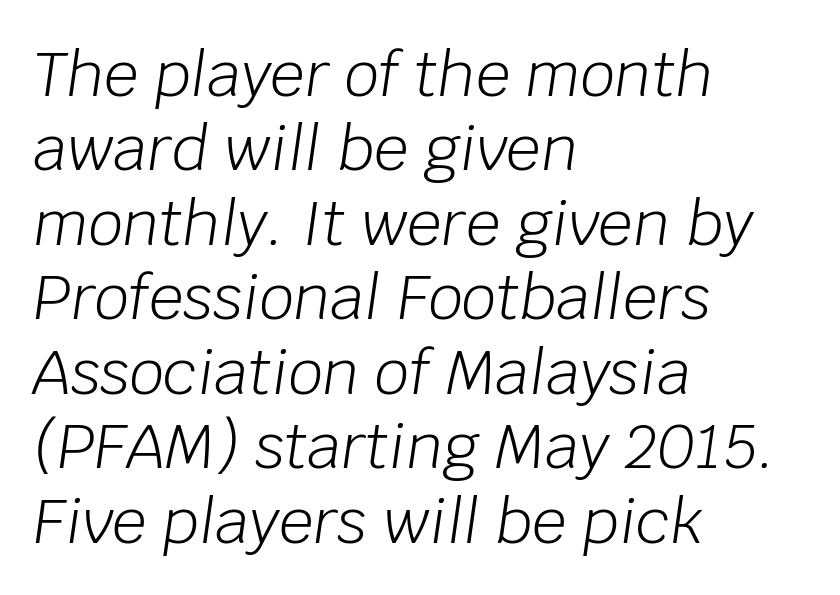
The image shows 61 px light type, italic (leaning right); set left-aligned, line spacing 1.22x, normal letter spacing, not underlined; low stroke contrast and a large x-height.
